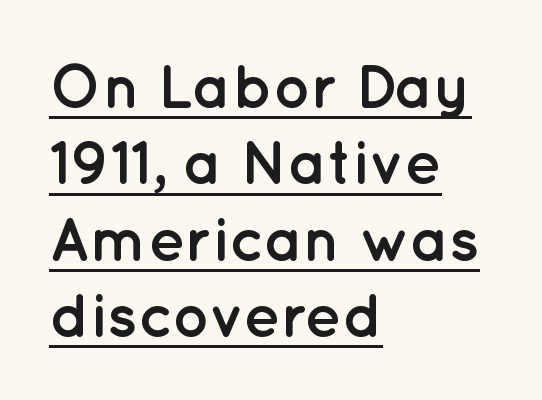
The image shows 62 px semibold sans-serif type, upright; set left-aligned, line spacing 1.23x, normal letter spacing, underlined; low stroke contrast and a medium x-height.
